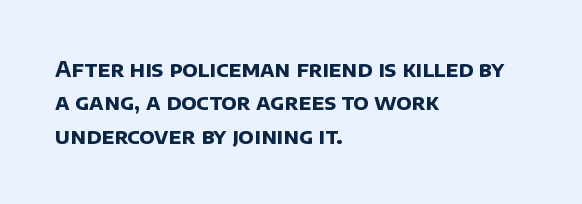
In terms of leading, this rendering sits right in the middle. Check the space under the baseline: it is left empty. What stands out about the letter spacing? Nothing — it is the standard amount. Alignment: flush left. Its strokes are broad and dark, the hallmark of bold type.
